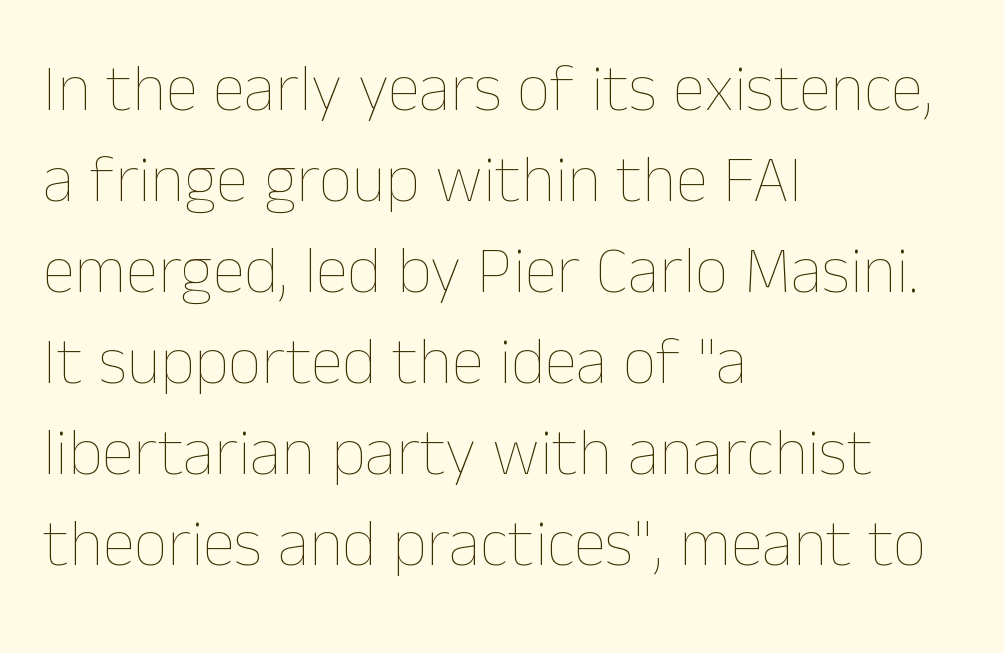
The image shows 66 px thin type, upright; set left-aligned, normal line spacing (1.38x), normal letter spacing, not underlined; low stroke contrast and a medium x-height.
